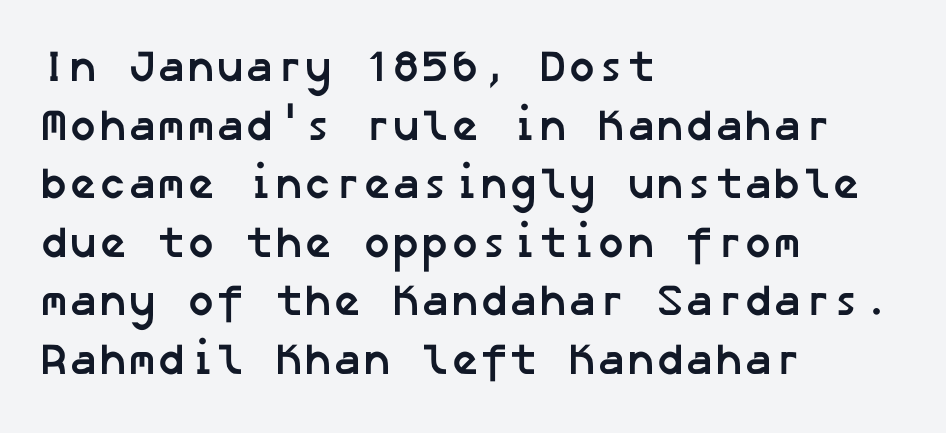
Q: Is the text bold? A: Yes.
Q: Is the typeface a serif or a sans-serif typeface? A: Sans-serif.
Q: Is the text underlined? A: No.
Q: How is the paragraph aligned? A: Left-aligned.
Q: Is the spacing between letters normal or unusually wide? A: Normal.
Q: Is the spacing between lines tight, normal or loose? A: Normal.
Q: Width (condensed, normal, or wide)? A: Normal.
Q: Stroke contrast? A: Low.
Q: x-height? A: Medium.
